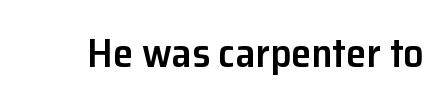
Q: Is the text bold? A: Semi-bold.
Q: Is the text italic (slanted)? A: No, it is upright.
Q: Is the typeface a serif or a sans-serif typeface? A: Sans-serif.
Q: Is the text underlined? A: No.
Q: Is the spacing between letters normal or unusually wide? A: Normal.
Q: Width (condensed, normal, or wide)? A: Normal.
Q: Stroke contrast? A: Low.
Q: x-height? A: Medium.
Q: Monospaced? A: No.
